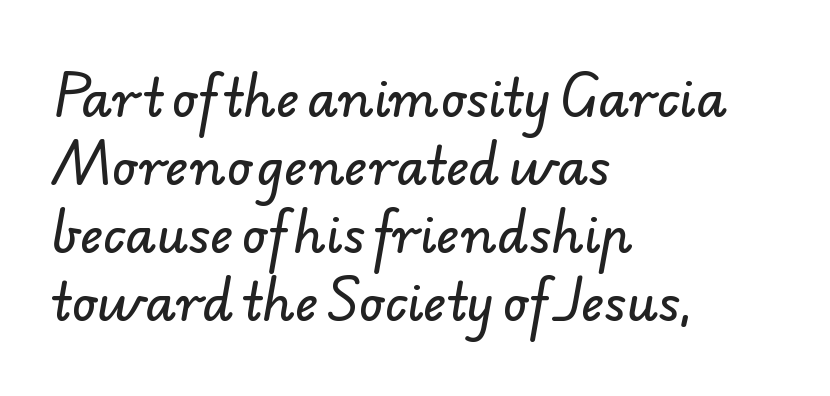
Compared with typical body copy, the letter spacing here is the same. Proportional: the letters do not fall into vertical columns. Compared with a centered layout, this one pins lines to the left instead. Anything drawn beneath the words? Only blank space. Observe the absence of serifs on each vertical stroke in this sample.
